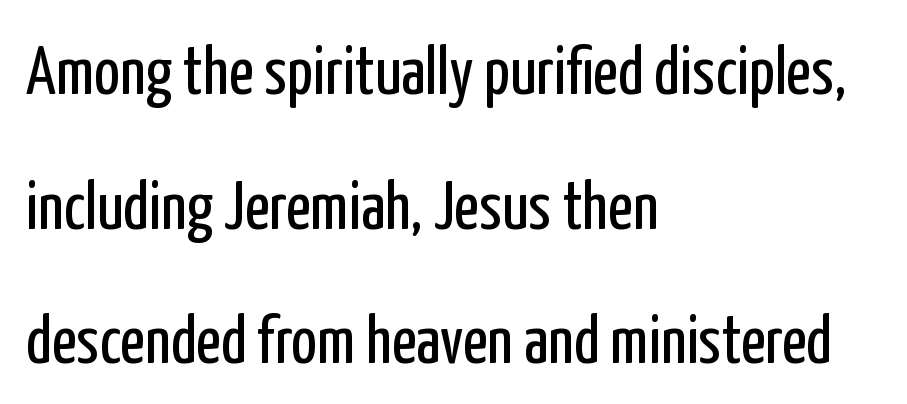
{"serif": "no", "italic": "no", "bold": "no", "weight": "regular", "width": "condensed", "stroke_contrast": "low", "x_height": "medium", "monospaced": "no", "underline": "no", "align": "left", "line_spacing": "loose", "line_spacing_ratio": 1.98, "letter_spacing": "normal", "letter_spacing_em": 0.0, "glyph_px": 68}
